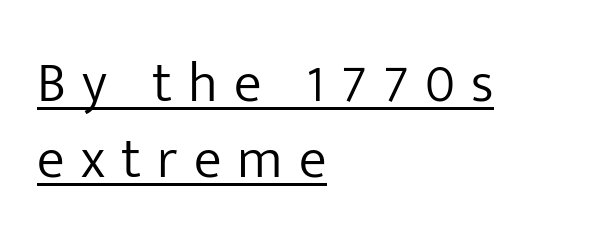
Q: Is the text bold? A: No.
Q: Is the text italic (slanted)? A: No, it is upright.
Q: Is the typeface a serif or a sans-serif typeface? A: Sans-serif.
Q: Is the text underlined? A: Yes.
Q: How is the paragraph aligned? A: Left-aligned.
Q: Is the spacing between letters normal or unusually wide? A: Unusually wide.
Q: Is the spacing between lines tight, normal or loose? A: Normal.
Q: Width (condensed, normal, or wide)? A: Normal.
Q: Stroke contrast? A: Low.
Q: x-height? A: Medium.
Q: Monospaced? A: No.
